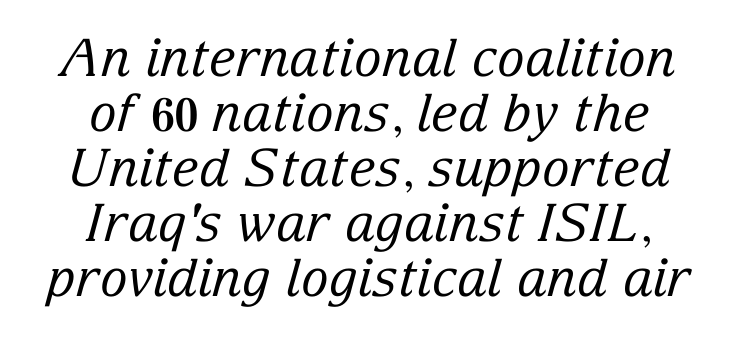
The setting favours the middle, as headings and verse often do. The passage shown stacks its lines with hardly any gap. Weight: regular or lighter. The horizontal fit of the characters is conventional and even. Quick note: italic. This is serif lettering, the kind often seen in printed books.
